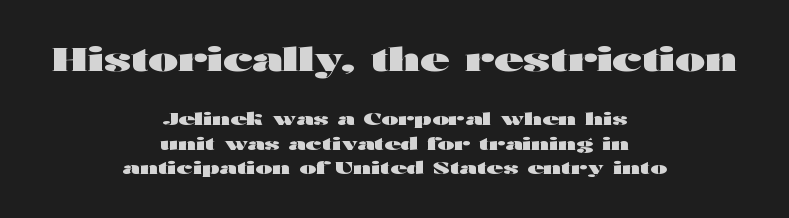
The lines sit at an ordinary, default distance from one another. The passage shown begins with its larger block and ends with its smaller one. Do the letters lean? They stand straight. The rendering keeps characters at their native spacing. The string is rendered with underlining switched off.
